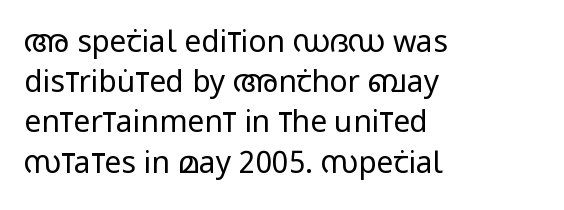
Proportional: the letters do not fall into vertical columns. Stems here are at most as thick as an everyday book face. The face used here is rendered with its standard letterfit. Is there much room between lines? A standard amount, neither cramped nor airy. The compositor pushed each line to the left boundary. Unlike a traditional serif, this face leaves its strokes unadorned.
